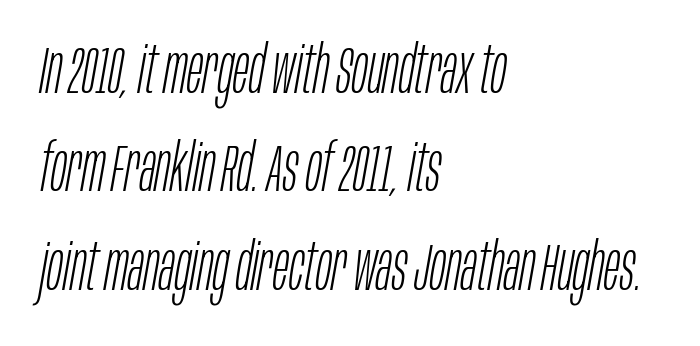
{"italic": "yes", "lean": "right", "slant_degrees": 10, "bold": "no", "weight": "light", "width": "condensed", "stroke_contrast": "low", "x_height": "large", "monospaced": "no", "underline": "no", "align": "left", "line_spacing": "normal", "line_spacing_ratio": 1.49, "letter_spacing": "normal", "letter_spacing_em": 0.0, "glyph_px": 66}
